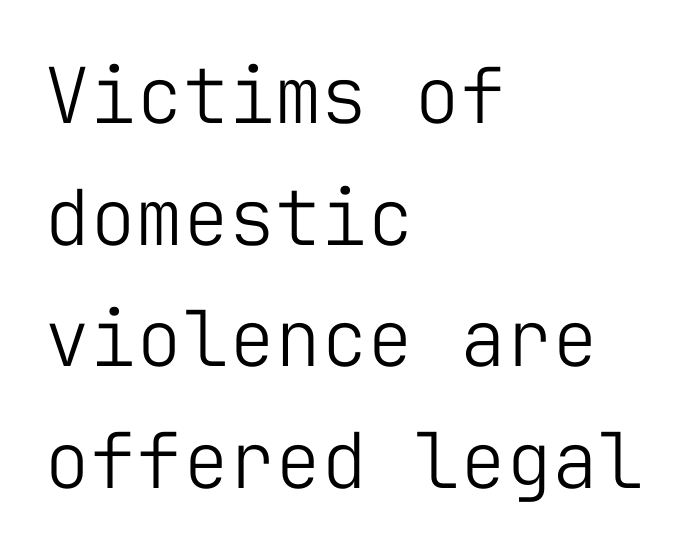
The lines are quadded left. Nothing unusual about the tracking: characters are spaced as the font intends. The space directly below the letters is spotless. I'd call this a sans setting — the letters go barefoot. A roman cut, with each character standing at attention.
